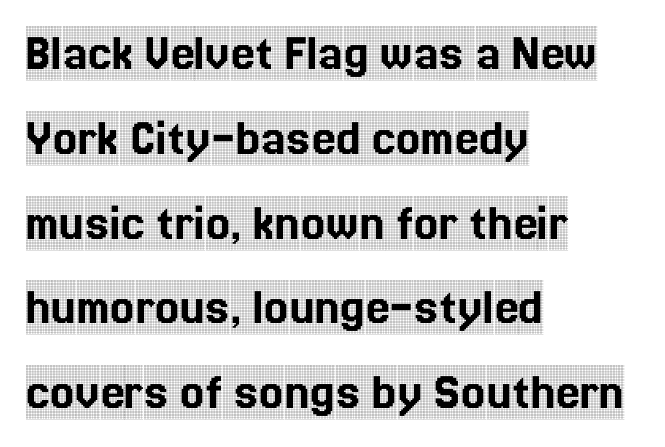
{"serif": "yes", "italic": "no", "width": "condensed", "x_height": "large", "monospaced": "no", "underline": "no", "align": "left", "line_spacing": "normal", "line_spacing_ratio": 1.57, "letter_spacing": "normal", "letter_spacing_em": 0.0, "glyph_px": 54}
